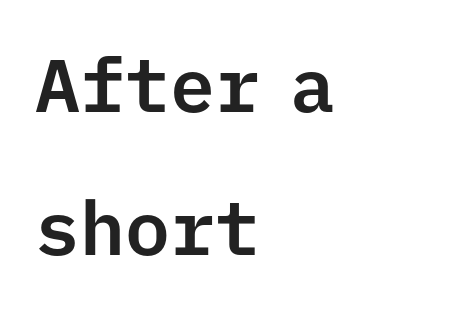
{"serif": "no", "italic": "no", "width": "normal", "stroke_contrast": "low", "x_height": "medium", "monospaced": "yes", "underline": "no", "align": "left", "line_spacing": "loose", "line_spacing_ratio": 1.91, "letter_spacing": "normal", "letter_spacing_em": 0.0, "glyph_px": 75}
